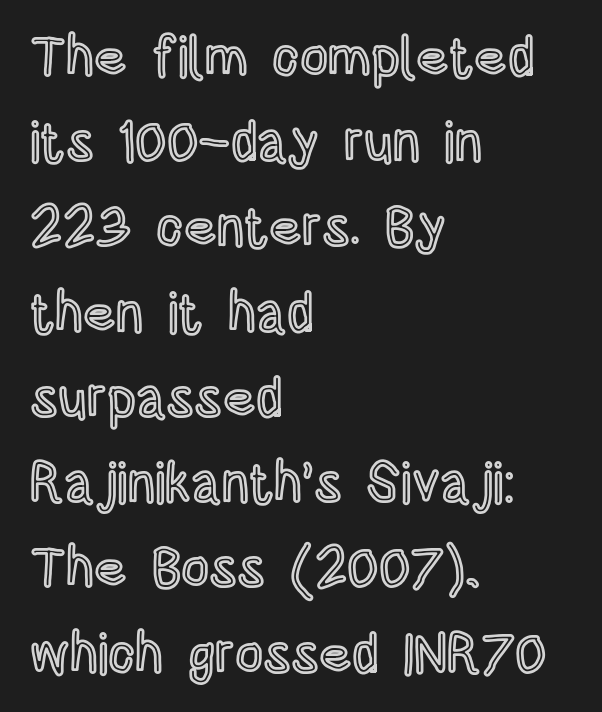
{"italic": "no", "width": "condensed", "x_height": "large", "monospaced": "no", "underline": "no", "align": "left", "line_spacing": "normal", "line_spacing_ratio": 1.55, "letter_spacing": "normal", "letter_spacing_em": 0.0, "glyph_px": 55}
